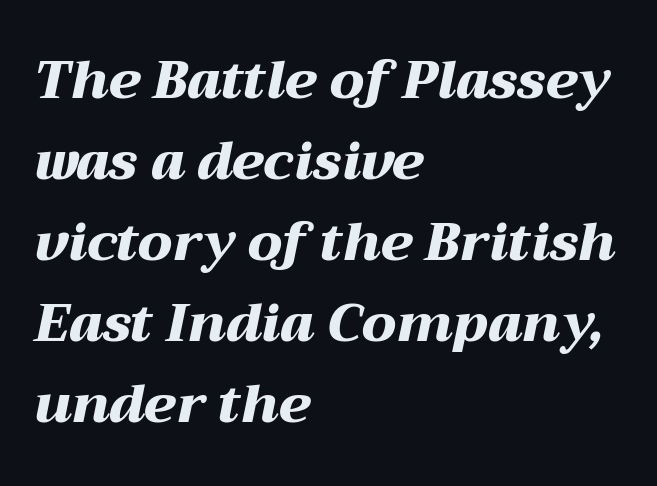
The image shows 53 px heavy, wide type, italic (leaning right); set left-aligned, normal line spacing (1.53x), normal letter spacing, not underlined; medium stroke contrast and a medium x-height.
